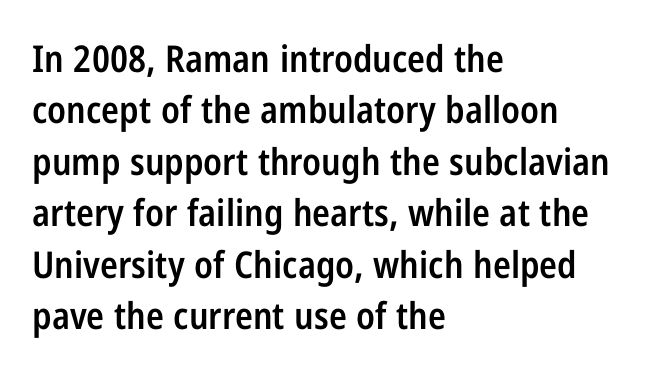
Moderately thickened strokes mark this as semibold type. The letters advance in unequal steps, a hallmark of proportional type. These lines are set flush left with a ragged right edge. Each row of text sits above clean, open space. Serif or sans? Sans — the stroke terminals are bare. Does extra space separate the letters? No, they use regular spacing.
